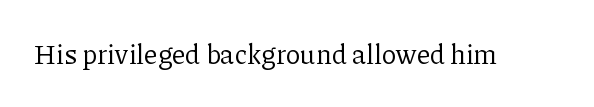
The image shows 27 px text type, upright; set normal letter spacing, not underlined.
